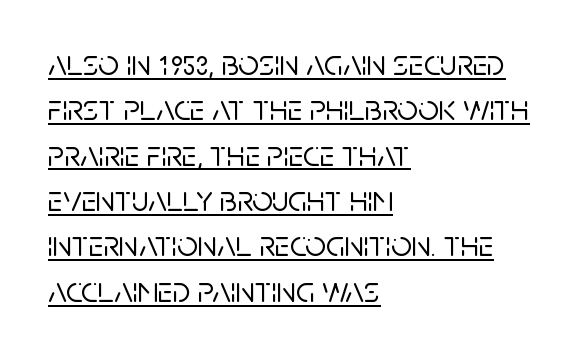
Q: Is the text italic (slanted)? A: No, it is upright.
Q: Is the typeface a serif or a sans-serif typeface? A: Sans-serif.
Q: Is the text underlined? A: Yes.
Q: How is the paragraph aligned? A: Left-aligned.
Q: Is the spacing between letters normal or unusually wide? A: Normal.
Q: Is the spacing between lines tight, normal or loose? A: Normal.
Q: Width (condensed, normal, or wide)? A: Normal.
Q: Stroke contrast? A: Low.
Q: x-height? A: Large.
Q: Monospaced? A: No.
